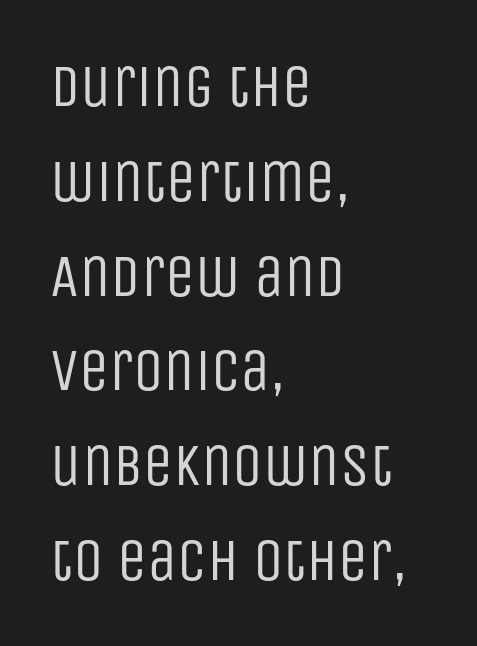
{"serif": "no", "italic": "no", "bold": "no", "weight": "regular", "width": "condensed", "stroke_contrast": "low", "x_height": "large", "monospaced": "no", "underline": "no", "align": "left", "line_spacing": "normal", "line_spacing_ratio": 1.58, "letter_spacing": "normal", "letter_spacing_em": 0.0, "glyph_px": 60}
